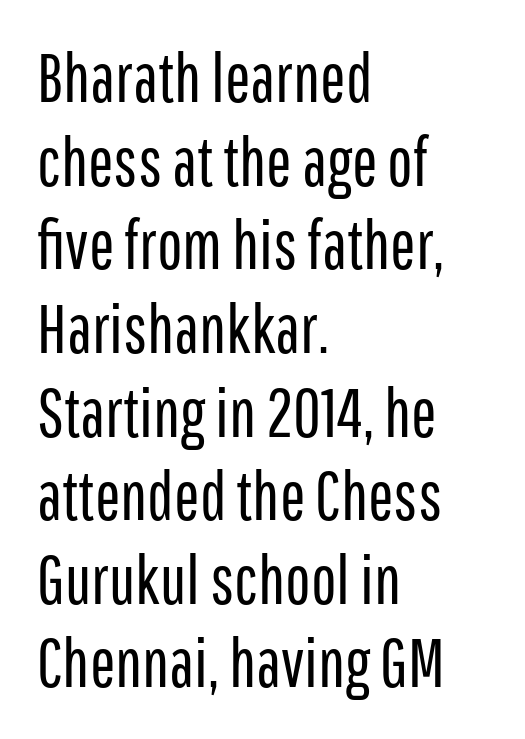
{"serif": "no", "italic": "no", "bold": "no", "weight": "regular", "width": "condensed", "stroke_contrast": "low", "x_height": "medium", "monospaced": "no", "underline": "no", "align": "left", "line_spacing_ratio": 1.23, "letter_spacing": "normal", "letter_spacing_em": 0.0, "glyph_px": 68}
